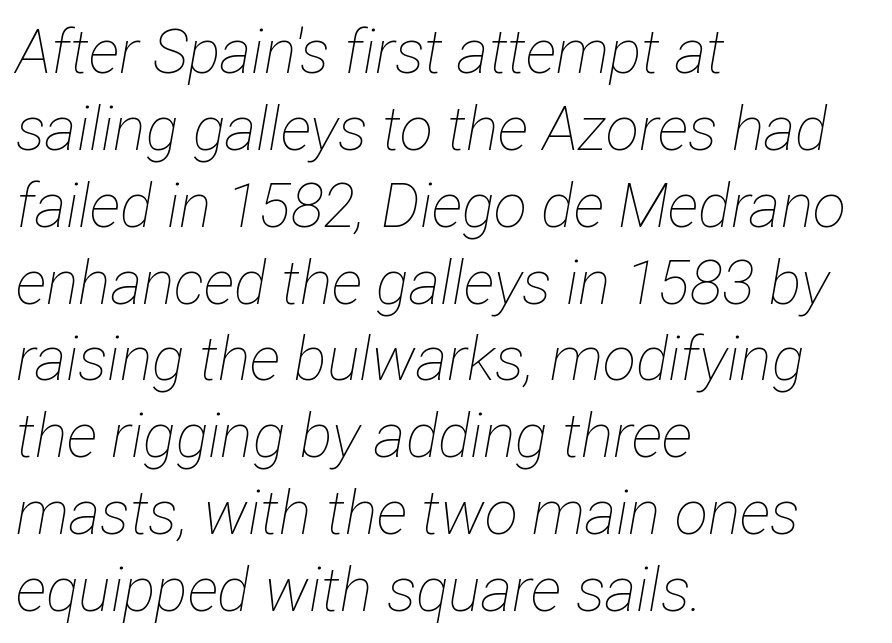
Q: Is the text bold? A: No.
Q: Is the text italic (slanted)? A: Yes, it leans right by about 12 degrees.
Q: Is the text underlined? A: No.
Q: How is the paragraph aligned? A: Left-aligned.
Q: Is the spacing between letters normal or unusually wide? A: Normal.
Q: Is the spacing between lines tight, normal or loose? A: Normal.
Q: Width (condensed, normal, or wide)? A: Condensed.
Q: Stroke contrast? A: Low.
Q: x-height? A: Medium.
Q: Monospaced? A: No.
